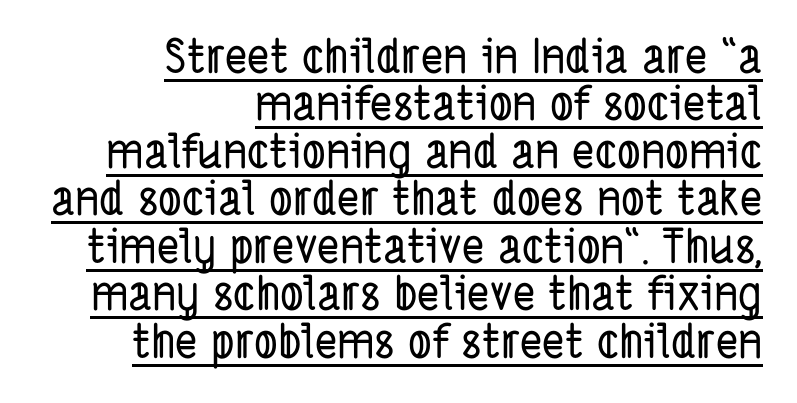
In designer terms, the underline attribute is active on this setting. Type style note: lacks serifs. Between one letter and the next there's only the usual sliver of space. Reading down the block, your eye finds every line finishing at a fixed right position. The block of text is dense from top to bottom, with scant space between rows. Spacing verdict: proportional, widths tailored to each character.
